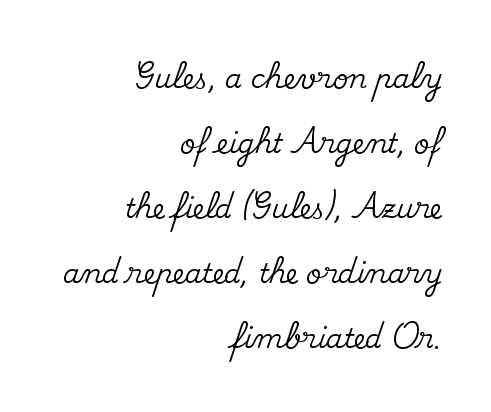
The image shows 27 px text type; set right-aligned, loose line spacing (2.41x), normal letter spacing, not underlined.
